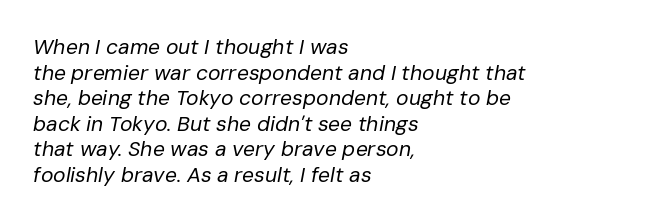
Q: Is the text bold? A: No.
Q: Is the text italic (slanted)? A: Yes, it leans right by about 10 degrees.
Q: Is the text underlined? A: No.
Q: How is the paragraph aligned? A: Left-aligned.
Q: Is the spacing between letters normal or unusually wide? A: Normal.
